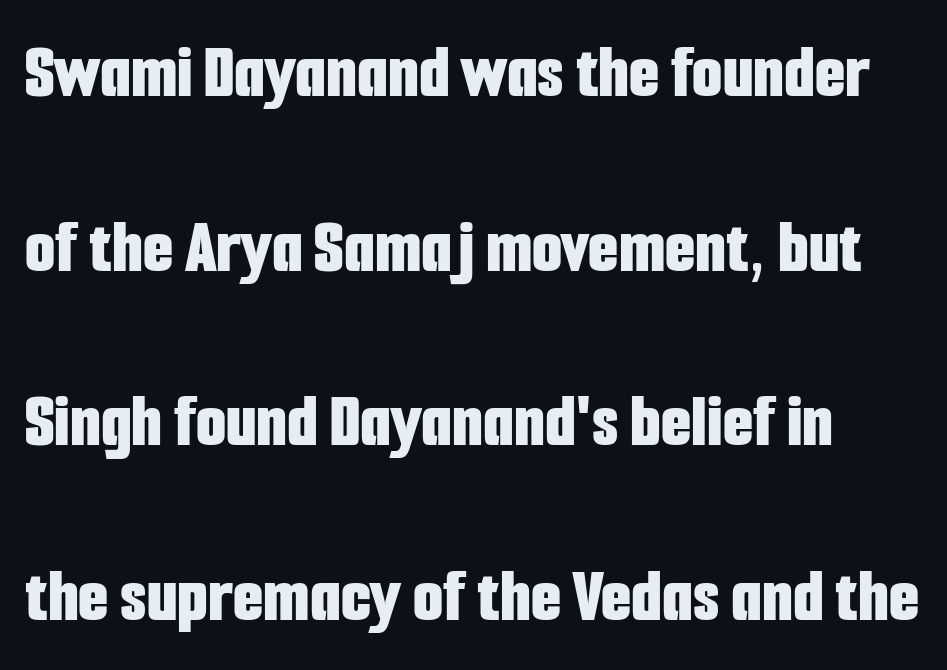
{"serif": "no", "italic": "no", "bold": "yes", "weight": "bold", "width": "condensed", "stroke_contrast": "low", "x_height": "medium", "monospaced": "no", "underline": "no", "line_spacing": "loose", "line_spacing_ratio": 2.24, "letter_spacing": "normal", "letter_spacing_em": 0.0, "glyph_px": 78}
